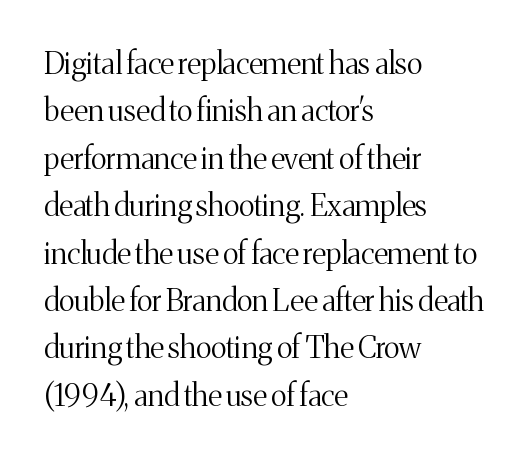
Q: Is the text bold? A: No.
Q: Is the text italic (slanted)? A: No, it is upright.
Q: Is the typeface a serif or a sans-serif typeface? A: Serif.
Q: Is the text underlined? A: No.
Q: How is the paragraph aligned? A: Left-aligned.
Q: Is the spacing between letters normal or unusually wide? A: Normal.
Q: Is the spacing between lines tight, normal or loose? A: Normal.
Q: Width (condensed, normal, or wide)? A: Normal.
Q: Stroke contrast? A: Medium.
Q: x-height? A: Medium.
Q: Monospaced? A: No.
